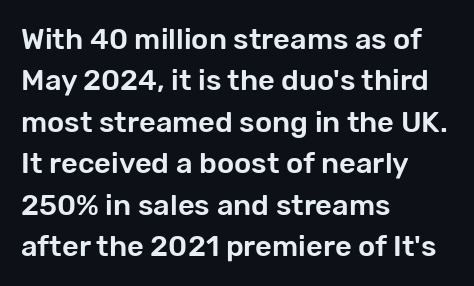
Q: Is the text italic (slanted)? A: No, it is upright.
Q: Is the typeface a serif or a sans-serif typeface? A: Sans-serif.
Q: Is the text underlined? A: No.
Q: How is the paragraph aligned? A: Left-aligned.
Q: Is the spacing between letters normal or unusually wide? A: Normal.
Q: Is the spacing between lines tight, normal or loose? A: Normal.
Q: Width (condensed, normal, or wide)? A: Normal.
Q: Stroke contrast? A: Low.
Q: x-height? A: Medium.
Q: Monospaced? A: No.
